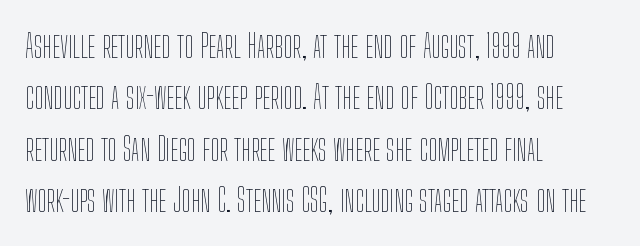
{"italic": "no", "bold": "no", "weight": "thin", "width": "condensed", "stroke_contrast": "low", "x_height": "medium", "monospaced": "no", "underline": "no", "align": "left", "line_spacing": "normal", "line_spacing_ratio": 1.56, "letter_spacing": "normal", "letter_spacing_em": 0.0, "glyph_px": 33}
